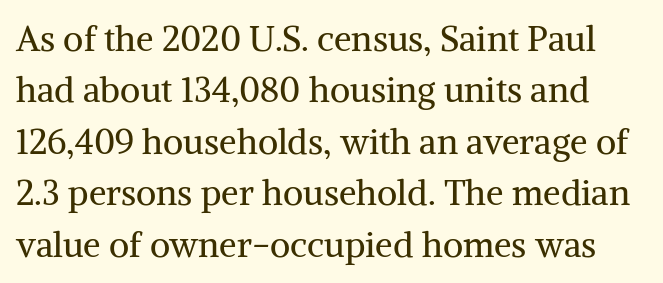
{"serif": "yes", "italic": "no", "bold": "no", "weight": "regular", "width": "normal", "stroke_contrast": "medium", "x_height": "medium", "monospaced": "no", "underline": "no", "line_spacing": "normal", "line_spacing_ratio": 1.47, "letter_spacing": "normal", "letter_spacing_em": 0.0, "glyph_px": 35}
